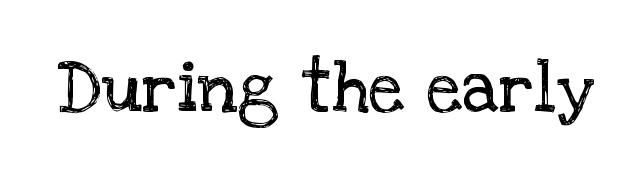
{"serif": "yes", "italic": "no", "bold": "no", "weight": "regular", "width": "normal", "stroke_contrast": "low", "x_height": "large", "monospaced": "no", "underline": "no", "letter_spacing": "normal", "letter_spacing_em": 0.0, "glyph_px": 71}
